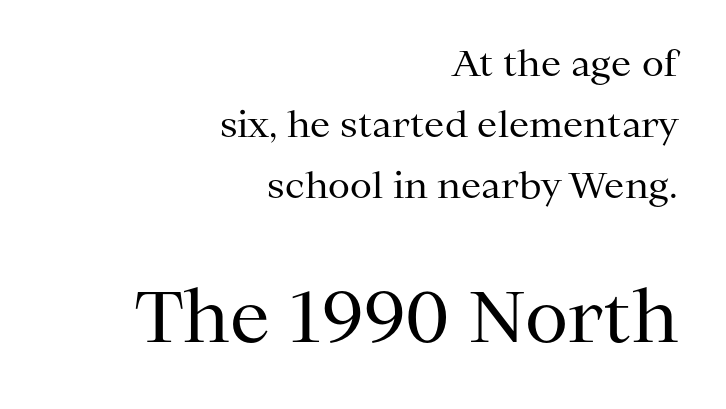
Is this a fixed-width face? No — the glyphs have proportional, varying widths. Vertically, the passage feels balanced, rows spaced as you'd expect. Two sizes are in play, and the larger belongs to the second block. A typesetter would label this face a serif. Heaviness? Minimal to ordinary, like unemphasized prose.
